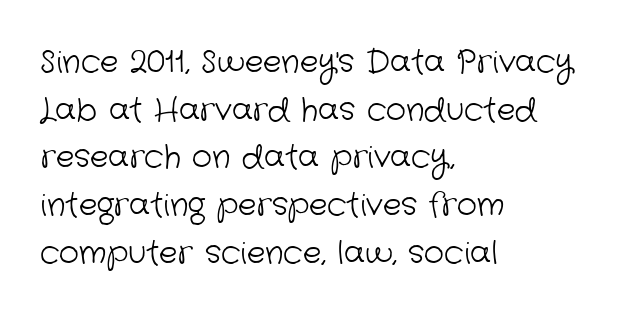
{"serif": "no", "bold": "no", "weight": "light", "width": "normal", "stroke_contrast": "low", "x_height": "medium", "monospaced": "no", "underline": "no", "align": "left", "line_spacing": "normal", "line_spacing_ratio": 1.54, "letter_spacing": "normal", "letter_spacing_em": 0.0, "glyph_px": 31}
